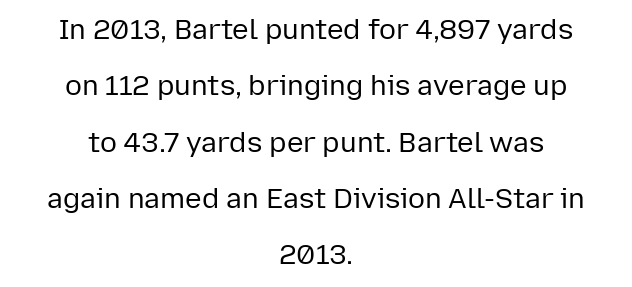
Think standard paragraph weight, or any step lighter than that. The face used here is rendered with its standard letterfit. Italic: no, the glyphs are upright roman. Teacher's note: observe the equal gaps on both sides — that is centered alignment. Widely set lines give the paragraph a tall, airy silhouette. Note: no serifs on the glyphs.
